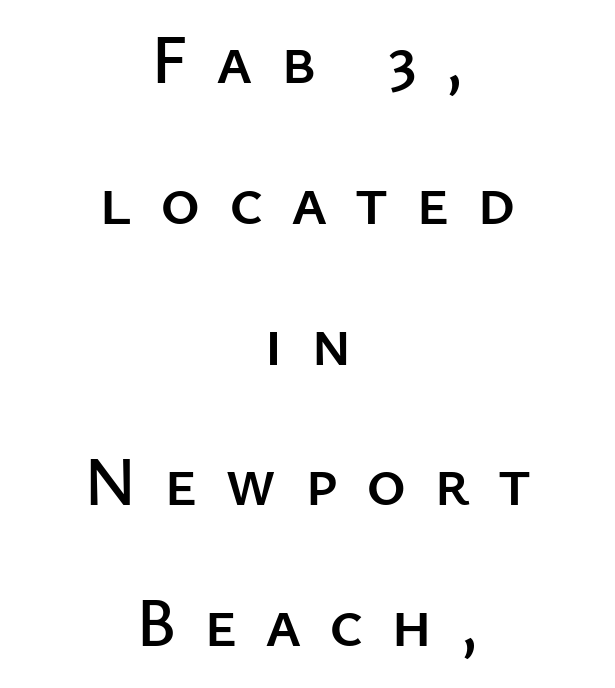
A typesetter would call this proportional, since set widths differ per character. The face used here is a sans, in the tradition of grotesques and geometrics. Neither beginnings nor endings align; midpoints do. Letters rest on an invisible, unmarked baseline.
